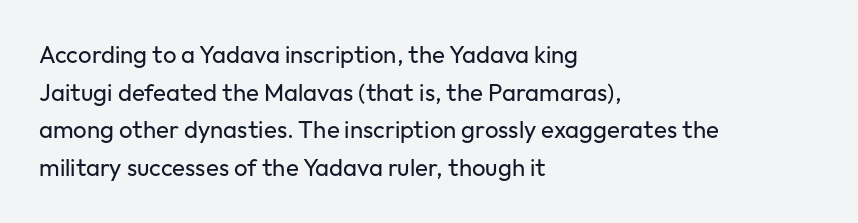
{"italic": "no", "bold": "no", "underline": "no", "align": "left", "line_spacing": "normal", "line_spacing_ratio": 1.57, "letter_spacing": "normal", "letter_spacing_em": 0.0, "glyph_px": 24}
